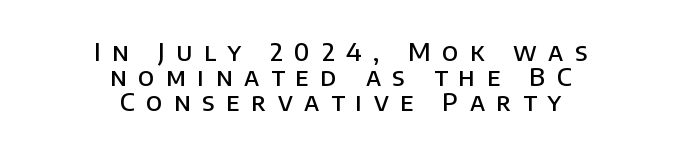
Rule under the text: the space is simply empty. When letters stand straight like this, we call the style roman or upright. Students, note that the glyphs here are deliberately spaced far apart. The whitespace from short lines is split evenly between both sides. Heft: intermediate — a semibold.
